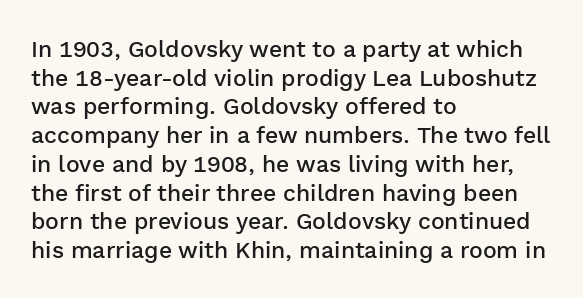
The image shows 23 px text type, upright; set left-aligned, normal line spacing (1.25x), normal letter spacing, not underlined.
